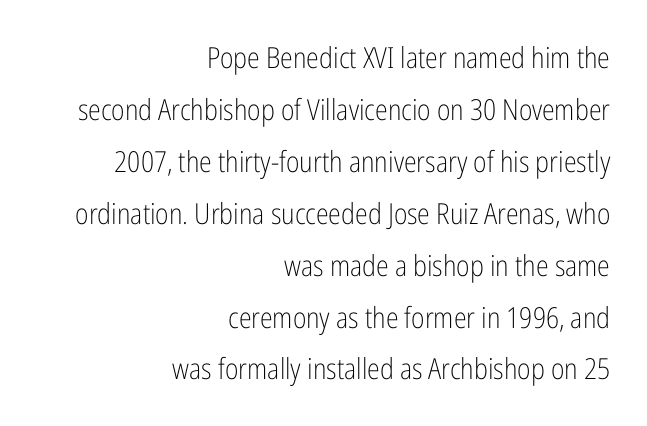
You could not count columns in this text — the font is proportionally spaced. Are there feet on the stems? There aren't — it's a sans. Caption: standard tracking, unaltered. Stems and bowls with no extra thickness — not bold. The area under the type is left untouched.
